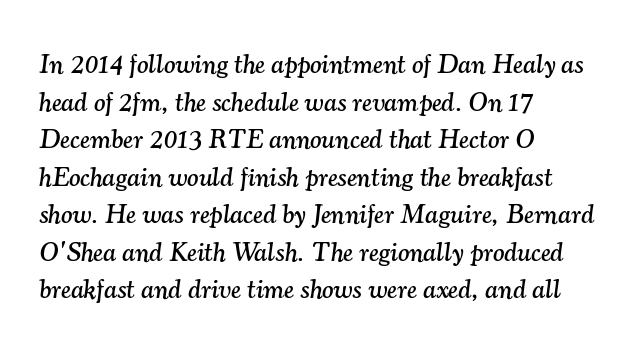
These lines were composed using italics. Short note: letters normally spaced. Every row of glyphs begins at an identical x-position on the left. Quick note: interline space is typical.
